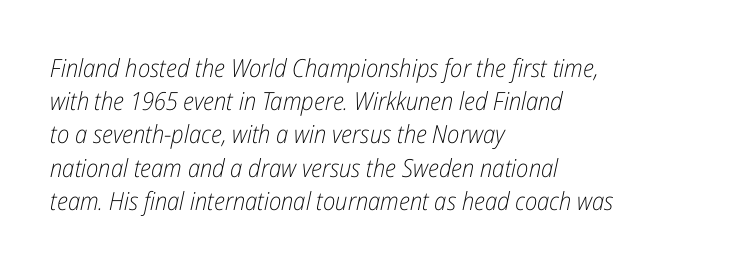
Characters follow at the spacing the type designer built in. Notice how the passage keeps a crisp vertical edge on the left only. Evenly set lines give the paragraph a standard silhouette. Each stroke keeps to a modest, everyday thickness or less.
